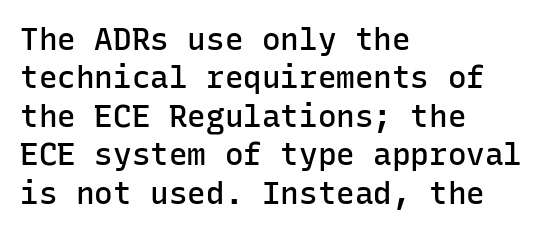
{"serif": "no", "italic": "no", "bold": "semi", "weight": "semibold", "width": "normal", "stroke_contrast": "low", "x_height": "medium", "monospaced": "yes", "underline": "no", "align": "left", "line_spacing_ratio": 1.24, "letter_spacing": "normal", "letter_spacing_em": 0.0, "glyph_px": 31}
